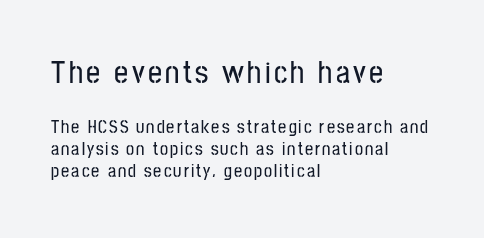
{"serif": "no", "italic": "no", "width": "condensed", "stroke_contrast": "low", "x_height": "medium", "monospaced": "no", "underline": "no", "align": "left", "line_spacing_ratio": 1.23, "larger_block": "first", "size_ratio": 1.72, "glyph_px": 31}
